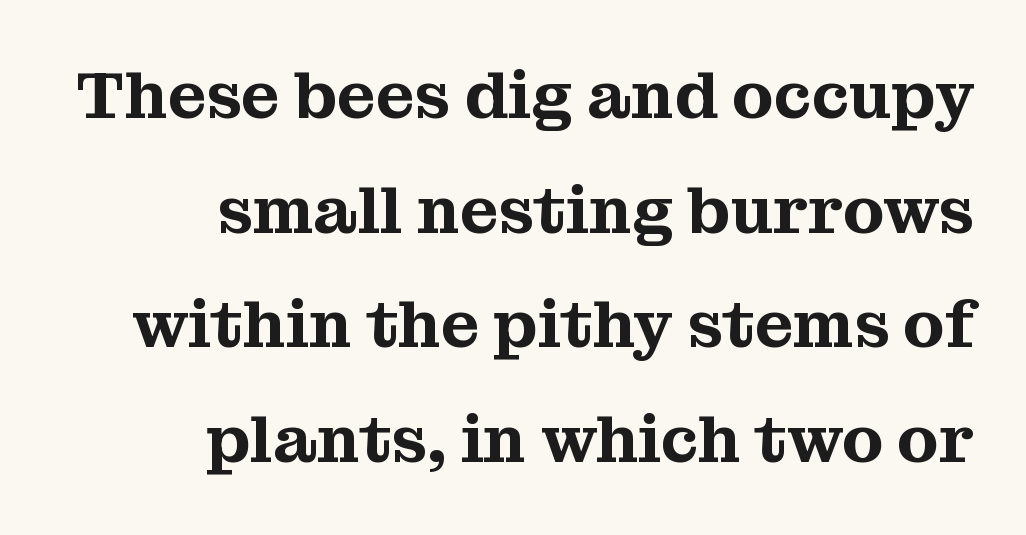
{"serif": "yes", "italic": "no", "width": "normal", "stroke_contrast": "medium", "x_height": "medium", "monospaced": "no", "underline": "no", "align": "right", "line_spacing_ratio": 1.71, "letter_spacing": "normal", "letter_spacing_em": 0.0, "glyph_px": 67}
